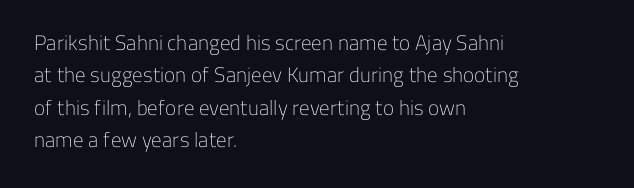
{"italic": "no", "bold": "no", "underline": "no", "align": "left", "line_spacing": "normal", "line_spacing_ratio": 1.54, "letter_spacing": "normal", "letter_spacing_em": 0.0, "glyph_px": 21}
